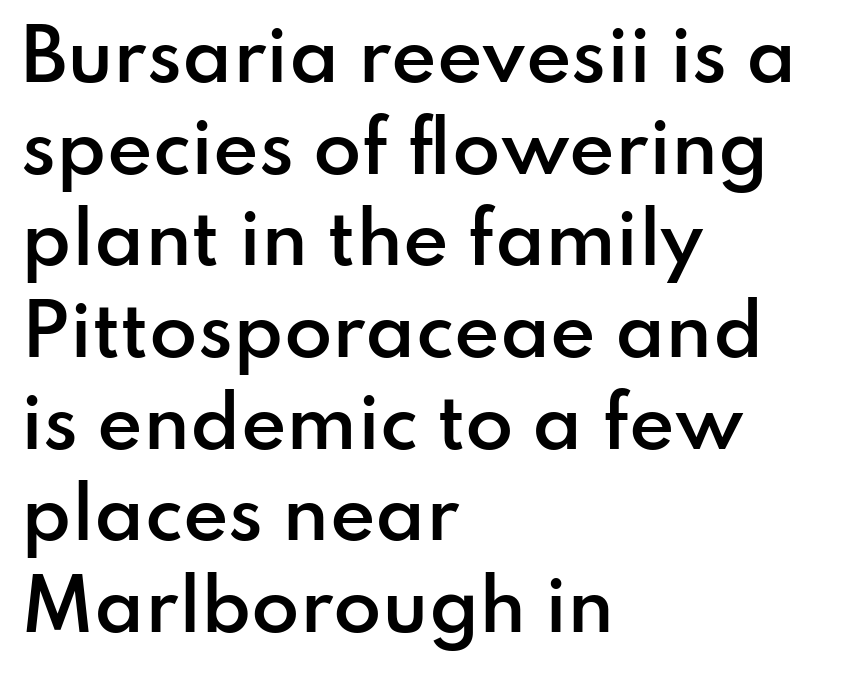
{"serif": "no", "italic": "no", "bold": "semi", "weight": "semibold", "width": "normal", "stroke_contrast": "low", "x_height": "small", "monospaced": "no", "underline": "no", "align": "left", "line_spacing": "normal", "line_spacing_ratio": 1.31, "letter_spacing": "normal", "letter_spacing_em": 0.0, "glyph_px": 70}
